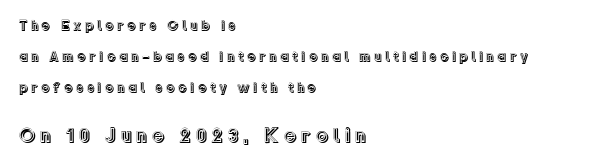
{"italic": "no", "underline": "no", "align": "left", "line_spacing": "loose", "line_spacing_ratio": 2.2, "letter_spacing": "wide", "letter_spacing_em": 0.22, "larger_block": "second", "size_ratio": 1.43, "glyph_px": 20}
